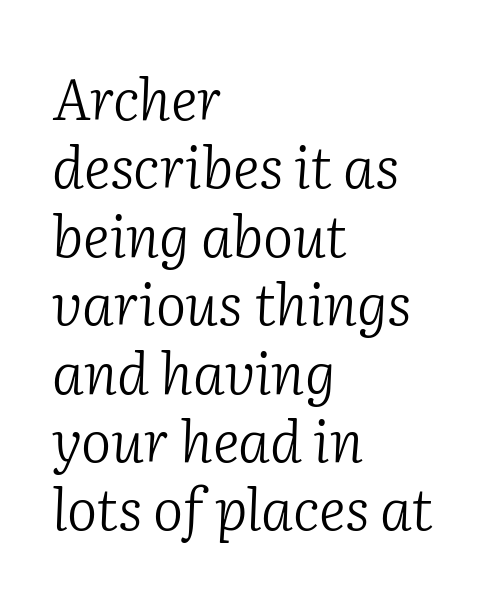
{"serif": "yes", "italic": "yes", "lean": "right", "slant_degrees": 2, "bold": "no", "weight": "light", "width": "normal", "stroke_contrast": "low", "x_height": "medium", "monospaced": "no", "underline": "no", "align": "left", "line_spacing_ratio": 1.2, "letter_spacing": "normal", "letter_spacing_em": 0.0, "glyph_px": 57}
